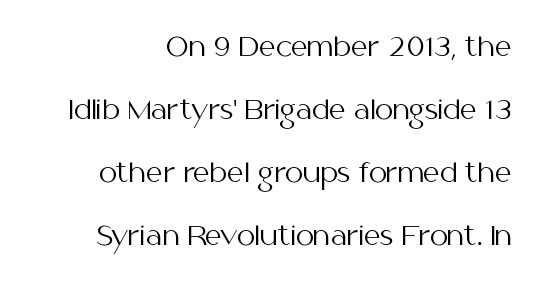
Q: Is the text bold? A: No.
Q: Is the text italic (slanted)? A: No, it is upright.
Q: Is the text underlined? A: No.
Q: Is the spacing between letters normal or unusually wide? A: Normal.
Q: Is the spacing between lines tight, normal or loose? A: Loose.
